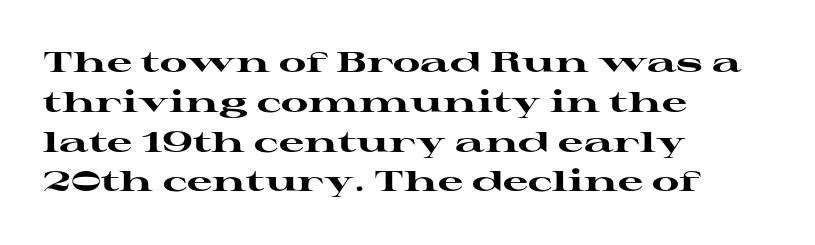
{"serif": "yes", "italic": "no", "bold": "yes", "weight": "heavy", "width": "wide", "stroke_contrast": "high", "x_height": "medium", "monospaced": "no", "underline": "no", "align": "left", "line_spacing": "normal", "line_spacing_ratio": 1.42, "letter_spacing": "normal", "letter_spacing_em": 0.0, "glyph_px": 28}
